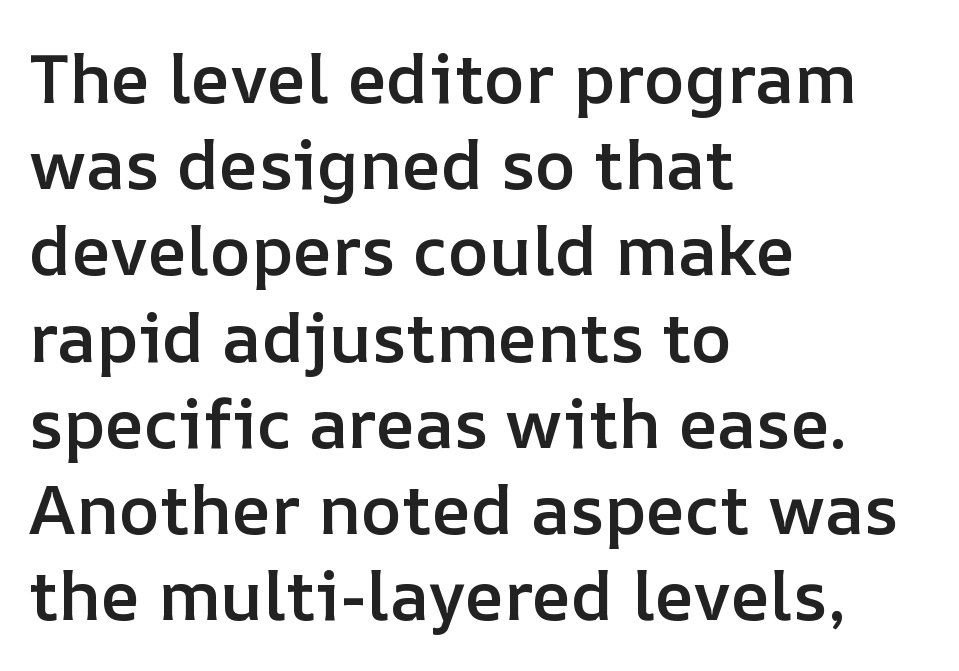
{"italic": "no", "bold": "semi", "weight": "semibold", "width": "normal", "stroke_contrast": "low", "x_height": "medium", "monospaced": "no", "underline": "no", "align": "left", "line_spacing": "normal", "line_spacing_ratio": 1.25, "letter_spacing": "normal", "letter_spacing_em": 0.0, "glyph_px": 69}
